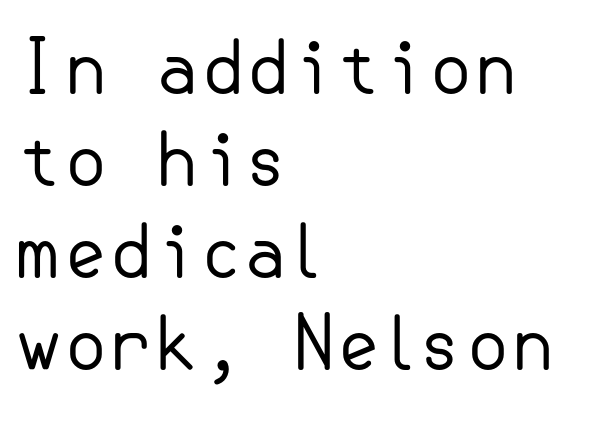
{"serif": "no", "italic": "no", "bold": "no", "weight": "regular", "width": "normal", "stroke_contrast": "low", "x_height": "small", "underline": "no", "align": "left", "line_spacing": "normal", "line_spacing_ratio": 1.26, "letter_spacing": "normal", "letter_spacing_em": 0.0, "glyph_px": 73}
